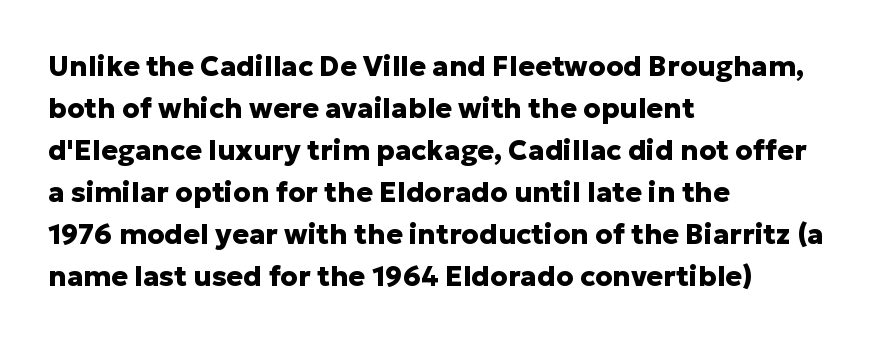
{"serif": "no", "italic": "no", "bold": "yes", "weight": "heavy", "width": "normal", "stroke_contrast": "low", "x_height": "medium", "monospaced": "no", "underline": "no", "align": "left", "line_spacing": "normal", "line_spacing_ratio": 1.5, "letter_spacing": "normal", "letter_spacing_em": 0.0, "glyph_px": 28}
